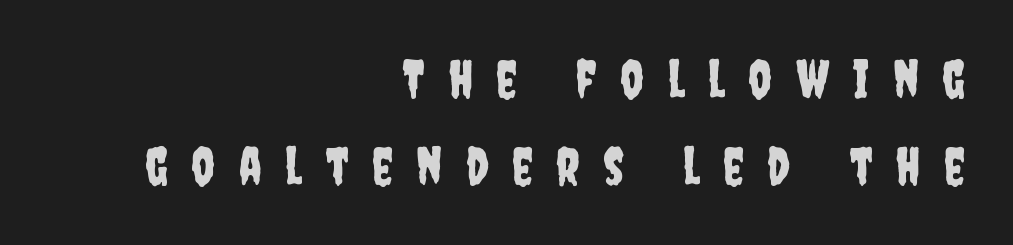
The block of text has a typical density, with ordinary space between rows. Note the varied advance widths — an 'i' is clearly narrower than an 'm'. Honestly, there is no underline to notice here at all. In terms of letterspacing, this is a distinctly airy, spread setting.
